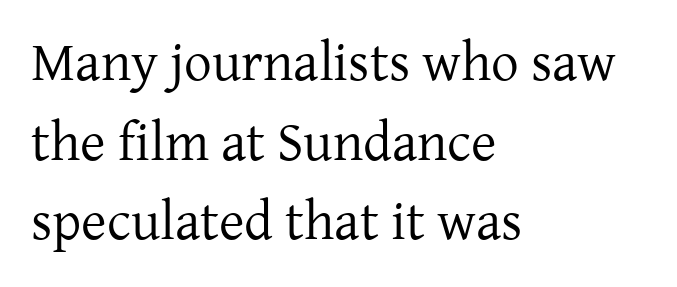
{"serif": "yes", "italic": "no", "bold": "no", "weight": "regular", "width": "normal", "stroke_contrast": "low", "x_height": "medium", "monospaced": "no", "underline": "no", "align": "left", "line_spacing": "normal", "line_spacing_ratio": 1.45, "letter_spacing": "normal", "letter_spacing_em": 0.0, "glyph_px": 55}
